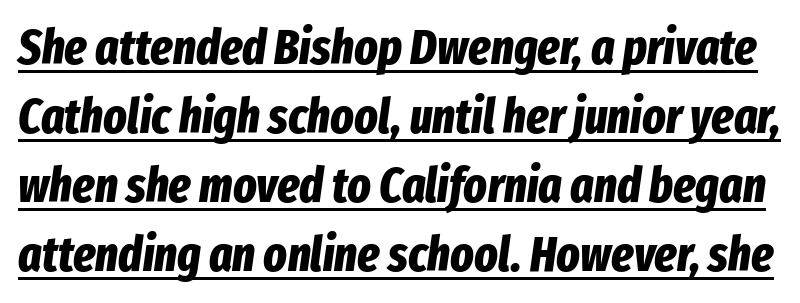
Decoration check: the copy is underlined. In terms of letterspacing, this is plain default setting. Varying glyph widths throughout — classic text-font behaviour. The leading is moderate, giving the passage an even texture. Chunky letters — that's bold for sure.
